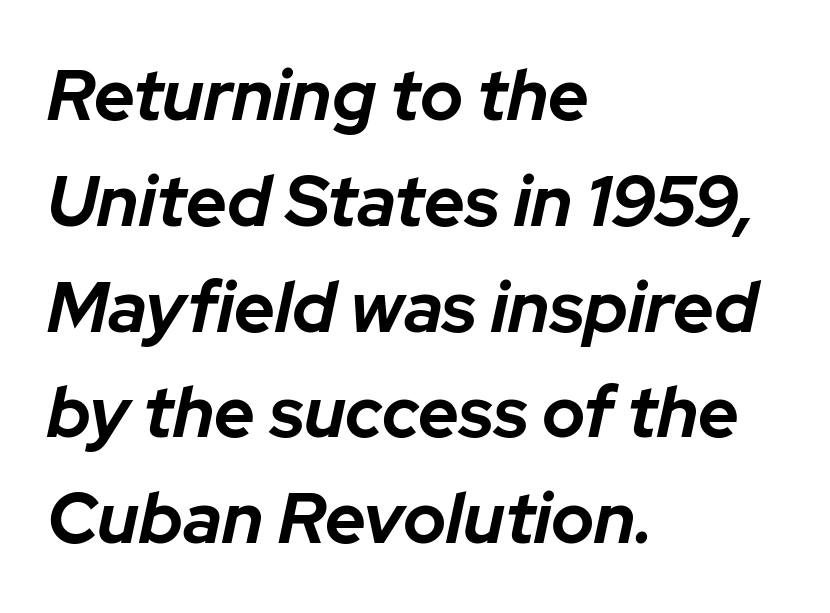
This sample uses plain, unmodified letter spacing. The area under the type is left untouched. Emphasis by weight is at full strength: bold. Notice how the stems are inclined rather than vertical — that's the hallmark of italics. The setting favours the left margin, as ordinary paragraphs usually do.
